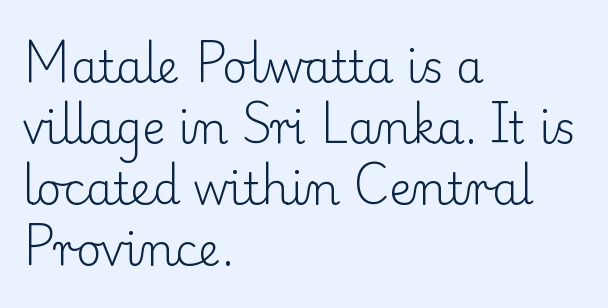
Horizontally, the lines are justified to the leading edge only. Think of a printed novel: that variable character pitch is what you see here. No heavy texture on the line: the type isn't bold. This sample uses plain, unmodified letter spacing. The letters stand upright; this is a roman face. The passage shown stacks its lines at a standard gap.
